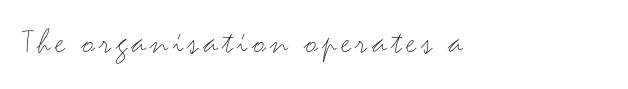
Observe the absence of serifs on each vertical stroke in this sample. Caption: face not bold, strokes unweighted. The letters advance in unequal steps, a hallmark of proportional type. No word sits above an underline.
